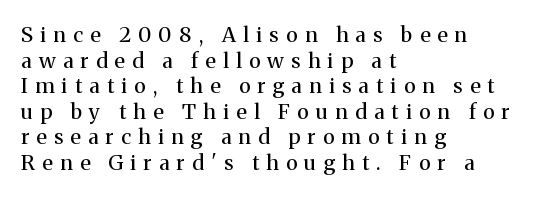
Q: Is the text bold? A: No.
Q: Is the text italic (slanted)? A: No, it is upright.
Q: Is the text underlined? A: No.
Q: How is the paragraph aligned? A: Left-aligned.
Q: Is the spacing between letters normal or unusually wide? A: Unusually wide.
